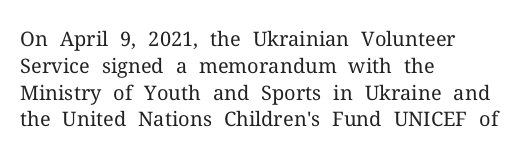
{"italic": "no", "bold": "no", "underline": "no", "align": "left", "line_spacing": "normal", "line_spacing_ratio": 1.34, "letter_spacing": "normal", "letter_spacing_em": 0.0, "glyph_px": 20}
